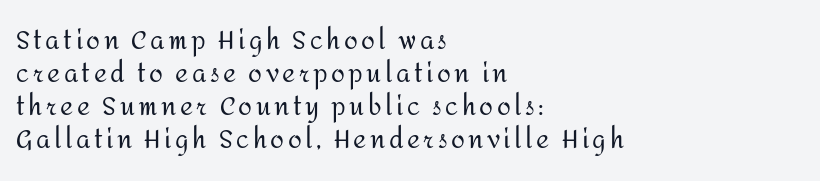
Q: Is the text bold? A: No.
Q: Is the text italic (slanted)? A: No, it is upright.
Q: Is the text underlined? A: No.
Q: How is the paragraph aligned? A: Left-aligned.
Q: Is the spacing between lines tight, normal or loose? A: Normal.
